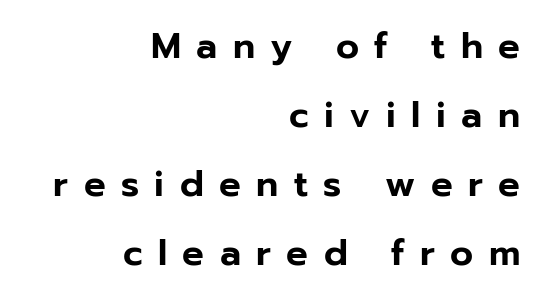
A typesetter would mark this as roman, not italic. Each word looks stretched out because of the extra space between its letters. Loosely led — the rows are spread out. Caption: multi-line text, flush right, ragged left. Serifs: no, the terminals of the letterforms are clean. The gap between lines stays unmarked.
